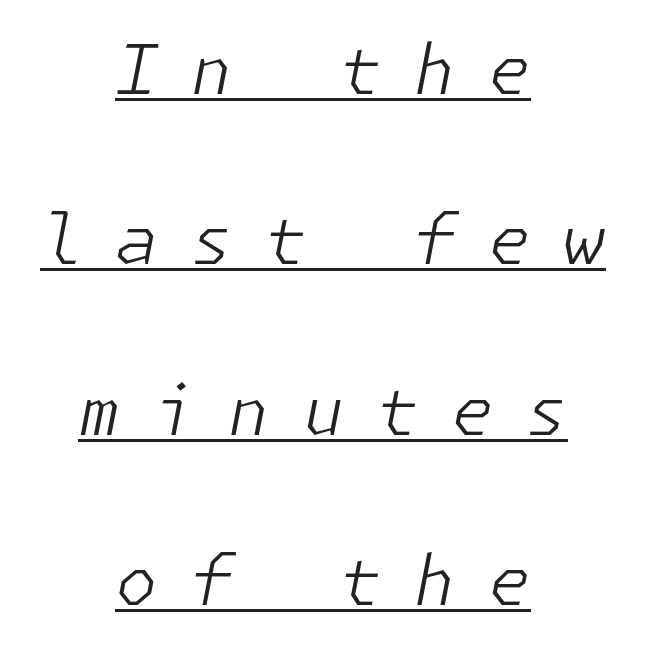
The image shows 69 px light type, italic (leaning right); set centered, loose line spacing (2.47x), unusually wide letter spacing (+0.46 em), underlined; low stroke contrast and a medium x-height.
